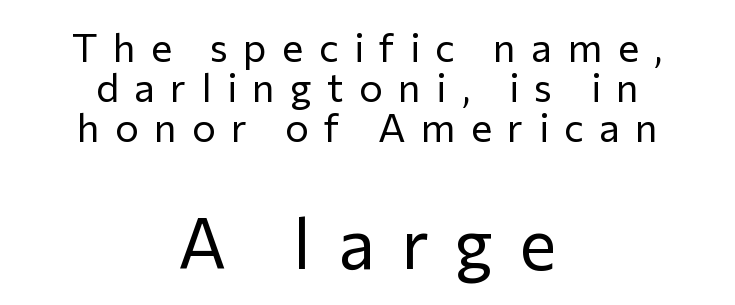
The image shows 70 px regular-weight sans-serif type, upright; set centered, tight line spacing (1.0x), unusually wide letter spacing (+0.38 em), not underlined; the second (bottom) block is 1.75x larger; low stroke contrast and a medium x-height.
